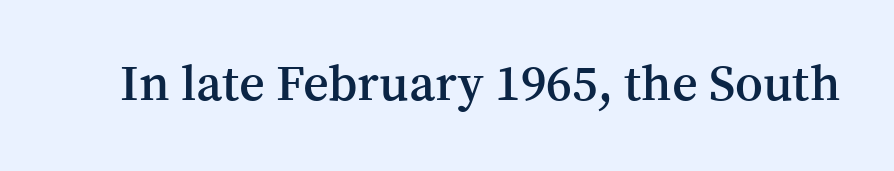
Q: Is the text bold? A: Semi-bold.
Q: Is the text italic (slanted)? A: No, it is upright.
Q: Is the typeface a serif or a sans-serif typeface? A: Serif.
Q: Is the text underlined? A: No.
Q: Is the spacing between letters normal or unusually wide? A: Normal.
Q: Width (condensed, normal, or wide)? A: Normal.
Q: Stroke contrast? A: Medium.
Q: x-height? A: Medium.
Q: Monospaced? A: No.
